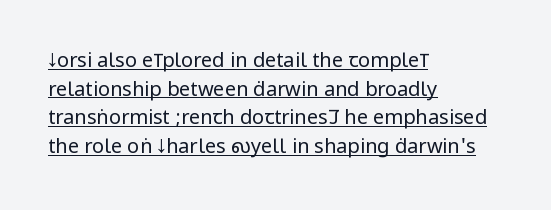
Default kerning and tracking; the words read as compact shapes. These lines were composed using upright roman letters. Somebody hit Ctrl+U on this one — the words are underlined. If you measured baseline to baseline, you'd find a middling distance. The setting favours the left margin, as ordinary paragraphs usually do.
